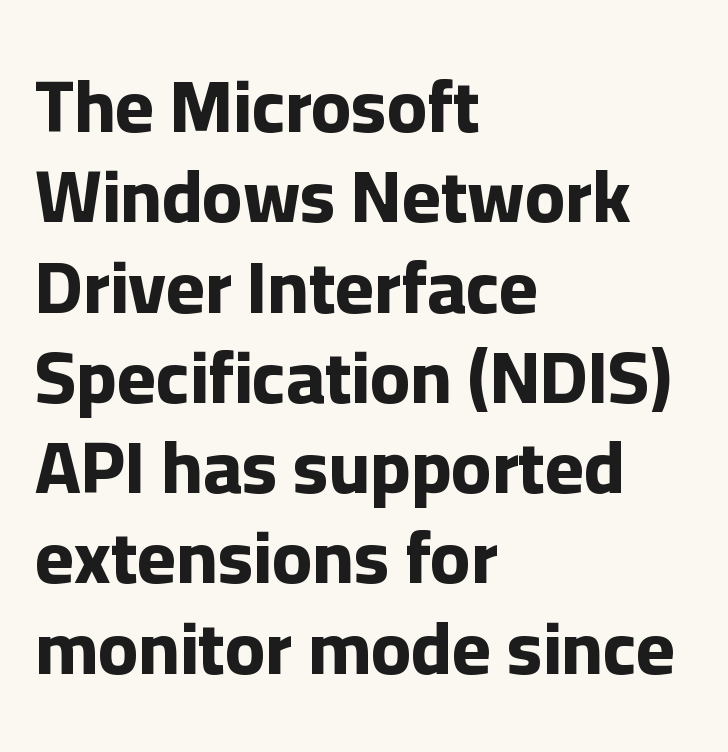
Q: Is the text bold? A: Yes.
Q: Is the text italic (slanted)? A: No, it is upright.
Q: Is the typeface a serif or a sans-serif typeface? A: Sans-serif.
Q: Is the text underlined? A: No.
Q: How is the paragraph aligned? A: Left-aligned.
Q: Is the spacing between letters normal or unusually wide? A: Normal.
Q: Width (condensed, normal, or wide)? A: Normal.
Q: Stroke contrast? A: Low.
Q: x-height? A: Medium.
Q: Monospaced? A: No.
